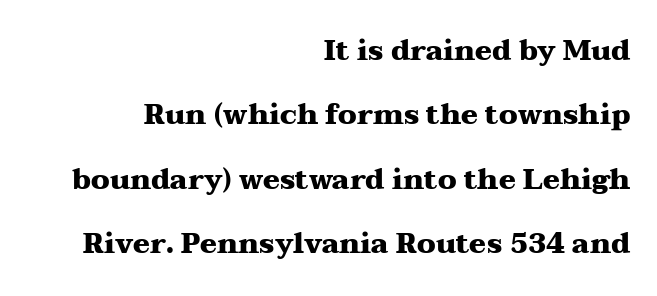
Note the varied advance widths — an 'i' is clearly narrower than an 'm'. The lines are spread far apart with generous leading. I'd describe the lettering as bold — thick and assertive. If you drew a ruler down the right edge, every line would touch it. The strip under each line holds only bare page. Posture: straight, roman, zero tilt.
